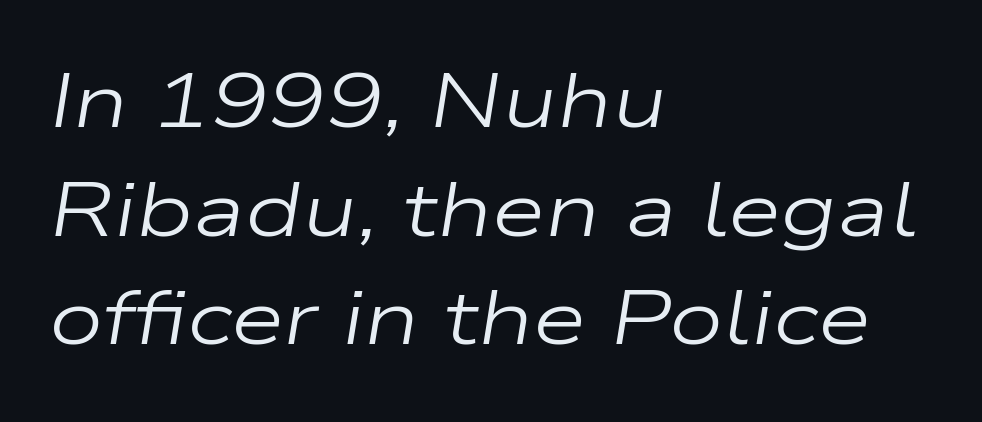
Bare-footed words on every line. The rendering uses a moderate line-height, typical for paragraphs. The font is comparable to plain body text, perhaps lighter. Casual observation: everything's shoved over to the left. These lines keep a tight, regular rhythm from letter to letter.
